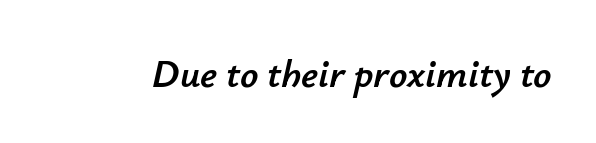
The image shows 40 px text type, italic (leaning right); set normal letter spacing, not underlined; low stroke contrast and a small x-height.
